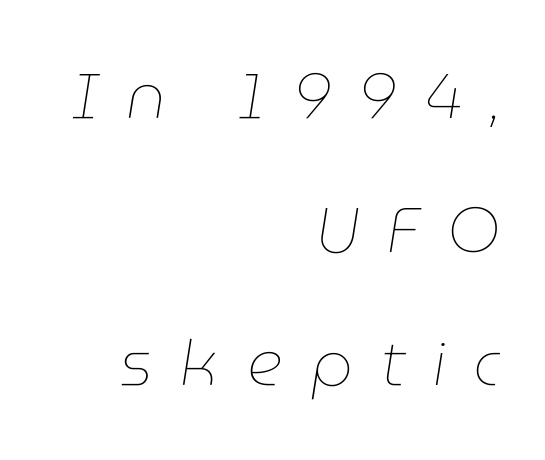
The passage is arranged like a letterhead date or caption credit — flush right. Is this a heavy cut? Hardly; it is regular or lighter. Descenders hang freely into open space. Each letter keeps its own natural width here, so spacing adapts to shape.
